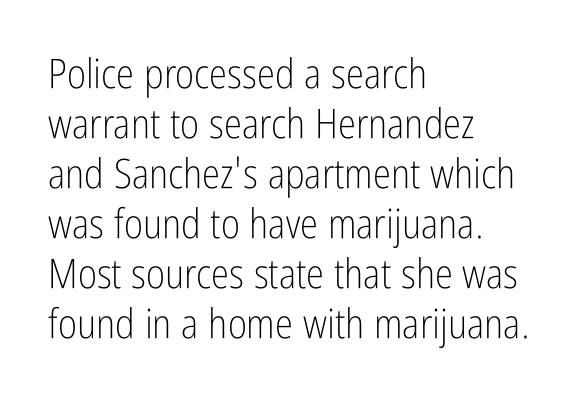
{"serif": "no", "italic": "no", "bold": "no", "weight": "light", "width": "condensed", "stroke_contrast": "low", "x_height": "medium", "monospaced": "no", "underline": "no", "align": "left", "line_spacing_ratio": 1.22, "letter_spacing": "normal", "letter_spacing_em": 0.0, "glyph_px": 41}
